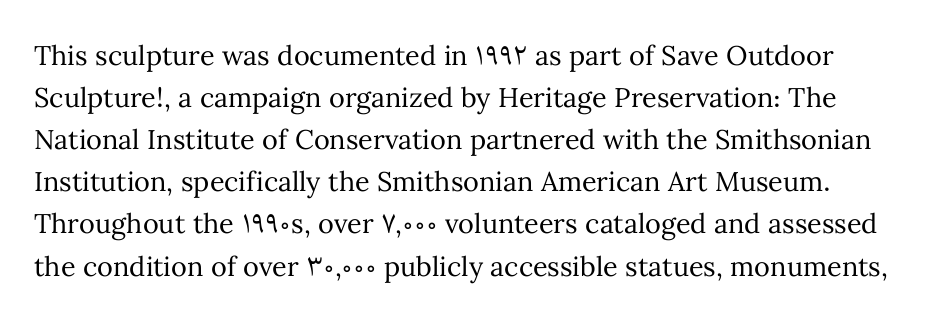
The words here are not underlined. No heavy texture on the line: the type isn't bold. Interline gaps are of average width in this sample. No extra tracking has been applied to these lines.
